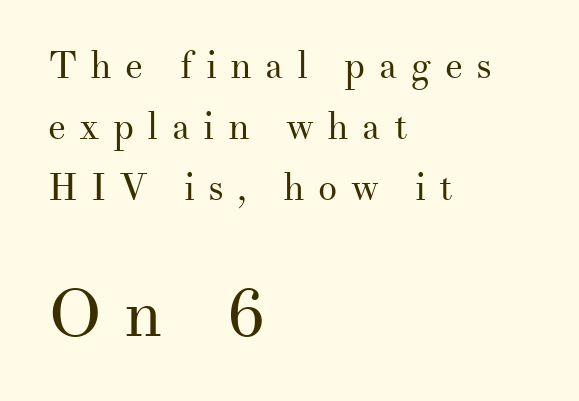
This is roman type, the default non-slanted kind. The specimen omits any rule beneath the text block's lines. The rendering enlarges the type as you move from the upper chunk to the lower. Layout note: lines flush left. The face used here is rendered with a markedly widened letterfit. Each letter keeps its own natural width here, so spacing adapts to shape.
